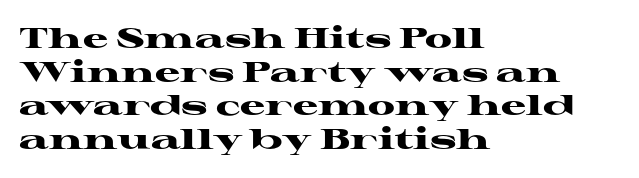
Clear beneath every line of the passage. This is the regular roman posture of the typeface. The font family rendered here belongs to the serif group. The paragraph has a hard left edge and a soft right edge. Bold? Absolutely — the strokes are thick and heavy.
